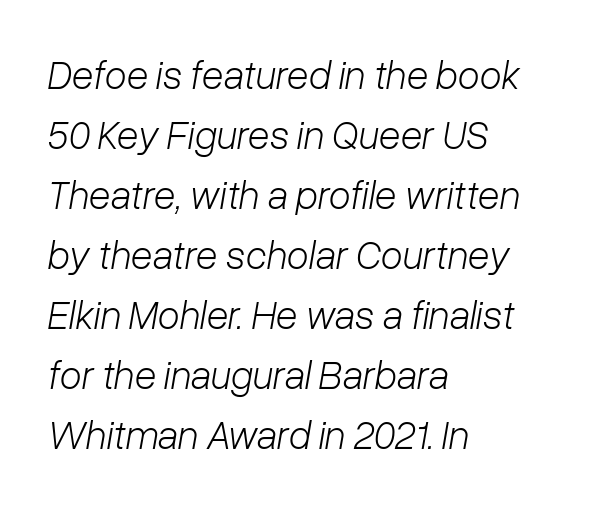
The space directly below the letters is spotless. Proportional: the letters do not fall into vertical columns. Quick note: interline space is typical. Italic: yes, the glyphs are oblique.
